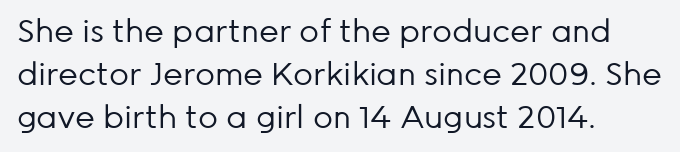
Q: Is the text bold? A: No.
Q: Is the text italic (slanted)? A: No, it is upright.
Q: Is the typeface a serif or a sans-serif typeface? A: Sans-serif.
Q: Is the text underlined? A: No.
Q: How is the paragraph aligned? A: Left-aligned.
Q: Is the spacing between letters normal or unusually wide? A: Normal.
Q: Is the spacing between lines tight, normal or loose? A: Normal.
Q: Width (condensed, normal, or wide)? A: Normal.
Q: Stroke contrast? A: Low.
Q: x-height? A: Medium.
Q: Monospaced? A: No.
